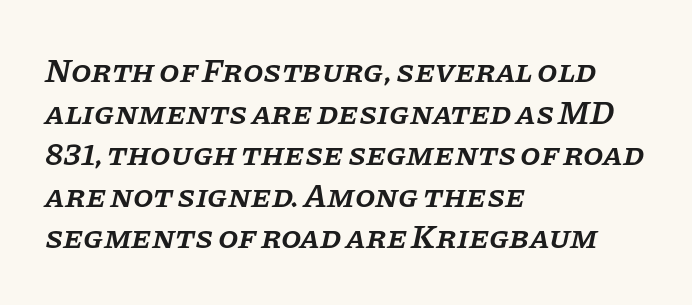
Does the leading feel generous? No, just average. This is oblique type, the kind used for emphasis or titles. This sample uses a serif face. The paragraph shown leans on its left margin. Set as a demibold, roughly 600 on the weight scale. Letters rest on an invisible, unmarked baseline.
